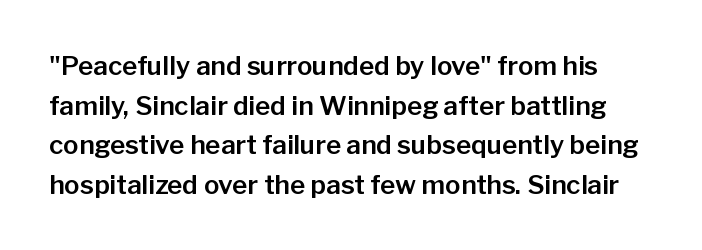
{"italic": "no", "underline": "no", "line_spacing": "normal", "line_spacing_ratio": 1.52, "letter_spacing": "normal", "letter_spacing_em": 0.0, "glyph_px": 26}
